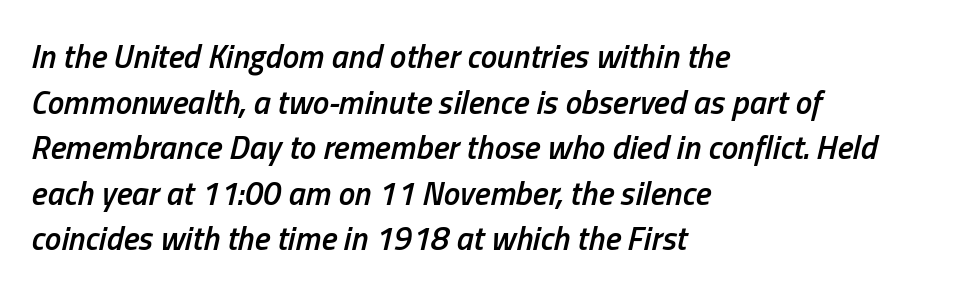
Q: Is the text bold? A: Semi-bold.
Q: Is the text italic (slanted)? A: Yes, it leans right by about 13 degrees.
Q: Is the text underlined? A: No.
Q: How is the paragraph aligned? A: Left-aligned.
Q: Is the spacing between letters normal or unusually wide? A: Normal.
Q: Is the spacing between lines tight, normal or loose? A: Normal.
Q: Width (condensed, normal, or wide)? A: Condensed.
Q: Stroke contrast? A: Low.
Q: x-height? A: Medium.
Q: Monospaced? A: No.
